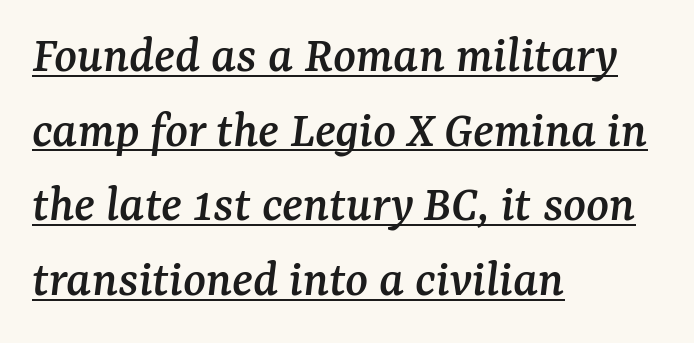
Q: Is the text italic (slanted)? A: Yes, it leans right by about 7 degrees.
Q: Is the typeface a serif or a sans-serif typeface? A: Serif.
Q: Is the text underlined? A: Yes.
Q: How is the paragraph aligned? A: Left-aligned.
Q: Is the spacing between letters normal or unusually wide? A: Normal.
Q: Is the spacing between lines tight, normal or loose? A: Normal.
Q: Width (condensed, normal, or wide)? A: Normal.
Q: Stroke contrast? A: Medium.
Q: x-height? A: Medium.
Q: Monospaced? A: No.
